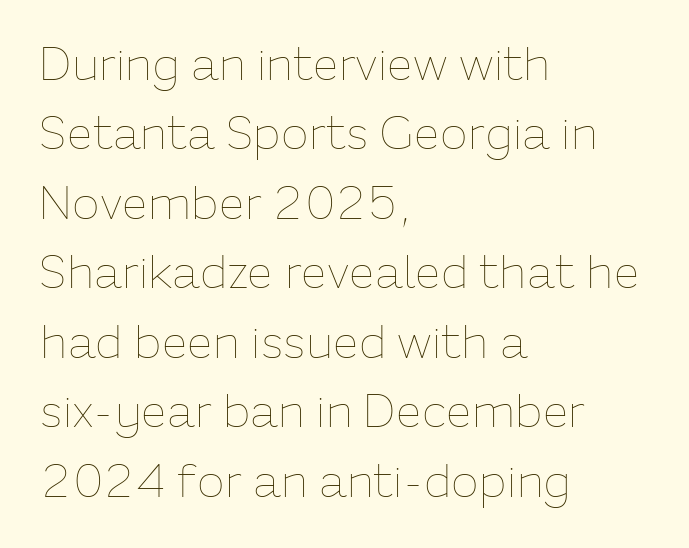
Q: Is the text bold? A: No.
Q: Is the text italic (slanted)? A: No, it is upright.
Q: Is the text underlined? A: No.
Q: How is the paragraph aligned? A: Left-aligned.
Q: Is the spacing between letters normal or unusually wide? A: Normal.
Q: Is the spacing between lines tight, normal or loose? A: Normal.
Q: Width (condensed, normal, or wide)? A: Normal.
Q: Stroke contrast? A: Low.
Q: x-height? A: Medium.
Q: Monospaced? A: No.
